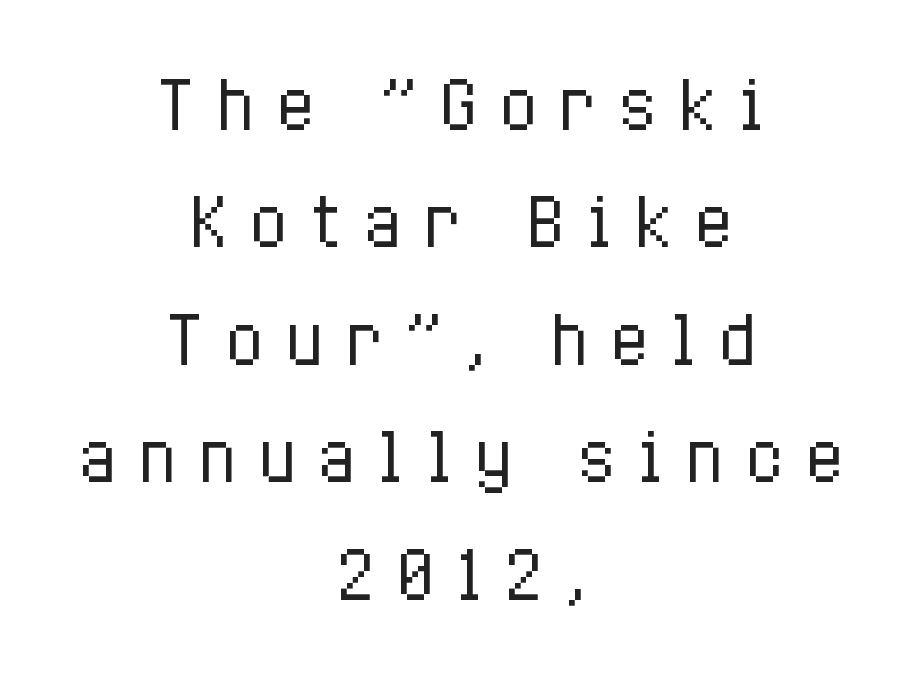
The image shows 66 px regular-weight, condensed type, upright; set centered, line spacing 1.78x, unusually wide letter spacing (+0.3 em), not underlined; low stroke contrast and a medium x-height.
